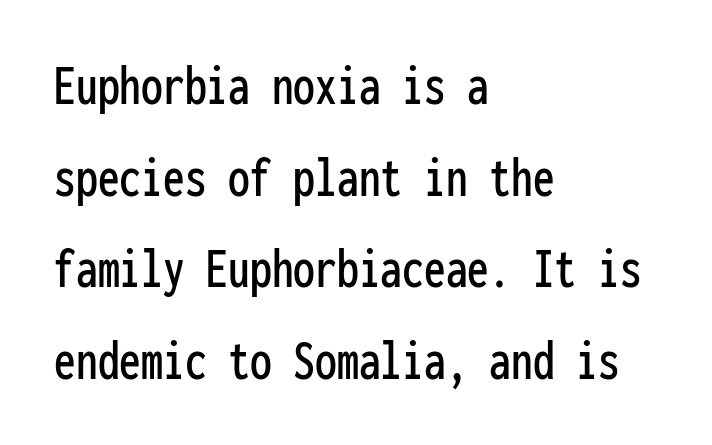
Q: Is the text italic (slanted)? A: No, it is upright.
Q: Is the typeface a serif or a sans-serif typeface? A: Sans-serif.
Q: Is the text underlined? A: No.
Q: How is the paragraph aligned? A: Left-aligned.
Q: Is the spacing between letters normal or unusually wide? A: Normal.
Q: Is the spacing between lines tight, normal or loose? A: Normal.
Q: Width (condensed, normal, or wide)? A: Condensed.
Q: Stroke contrast? A: Low.
Q: x-height? A: Medium.
Q: Monospaced? A: Yes.
